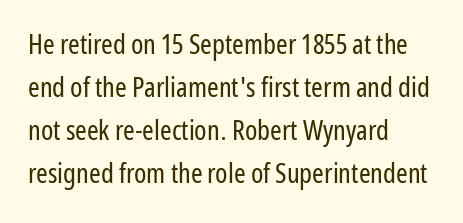
The image shows 28 px regular-weight, condensed sans-serif type, upright; set left-aligned, normal line spacing (1.53x), normal letter spacing, not underlined; low stroke contrast and a medium x-height.
